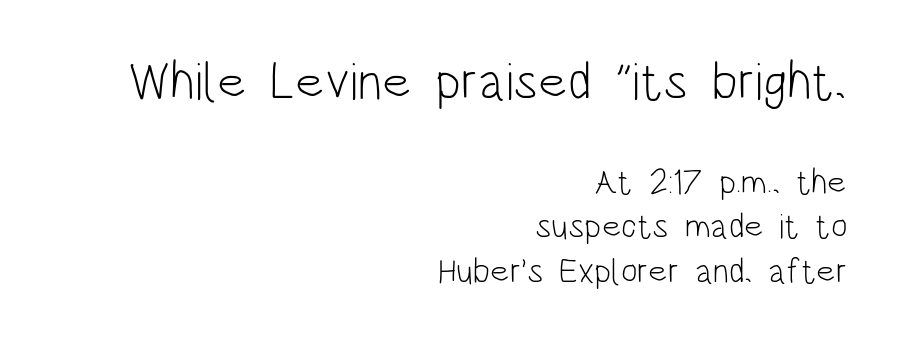
Q: Is the text bold? A: No.
Q: Is the text italic (slanted)? A: No, it is upright.
Q: Is the typeface a serif or a sans-serif typeface? A: Sans-serif.
Q: Is the text underlined? A: No.
Q: How is the paragraph aligned? A: Right-aligned.
Q: Is the spacing between letters normal or unusually wide? A: Normal.
Q: Is the spacing between lines tight, normal or loose? A: Normal.
Q: Which block of text is set in a larger size, the first (top) or the second (bottom)? A: The first (top) one.
Q: Width (condensed, normal, or wide)? A: Condensed.
Q: Stroke contrast? A: Low.
Q: x-height? A: Large.
Q: Monospaced? A: No.
